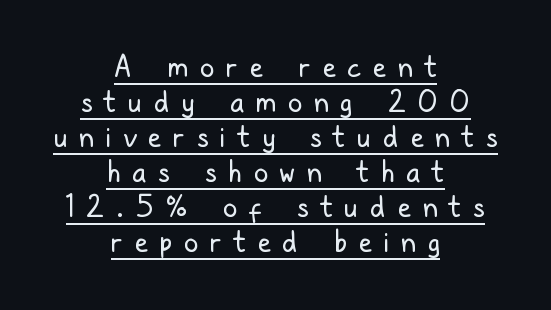
Q: Is the text bold? A: No.
Q: Is the text italic (slanted)? A: No, it is upright.
Q: Is the typeface a serif or a sans-serif typeface? A: Sans-serif.
Q: Is the text underlined? A: Yes.
Q: How is the paragraph aligned? A: Centered.
Q: Is the spacing between letters normal or unusually wide? A: Unusually wide.
Q: Width (condensed, normal, or wide)? A: Condensed.
Q: Stroke contrast? A: Low.
Q: x-height? A: Medium.
Q: Monospaced? A: No.
